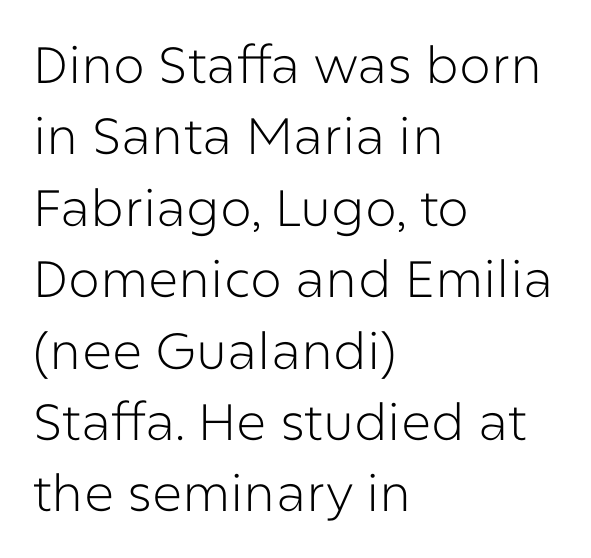
{"serif": "no", "italic": "no", "bold": "no", "weight": "light", "width": "normal", "stroke_contrast": "low", "x_height": "medium", "monospaced": "no", "underline": "no", "align": "left", "line_spacing": "normal", "line_spacing_ratio": 1.4, "letter_spacing": "normal", "letter_spacing_em": 0.0, "glyph_px": 51}
